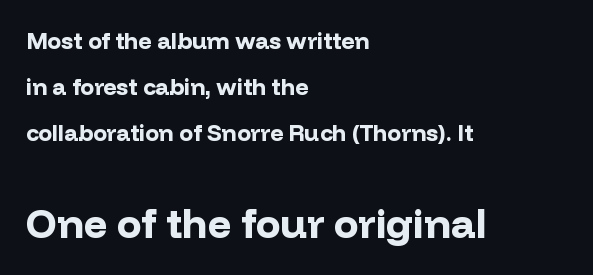
Loosely led — the rows are spread out. Lines of text with bare space underneath. Stroke thickness is high; the sample reads as a true bold. Caption: multi-line text, flush left, ragged right. The passage shown is typed in a proportional face where columns would drift.
